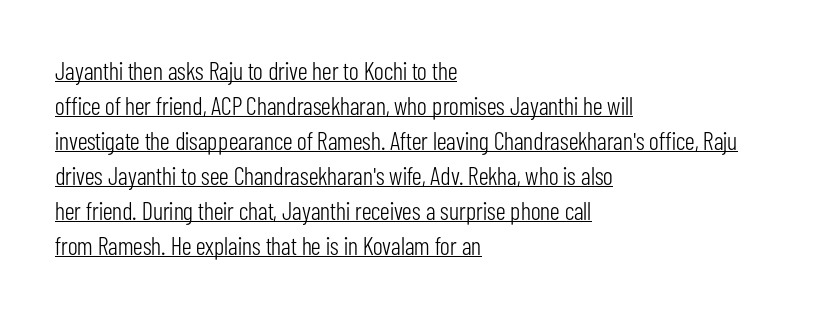
Q: Is the text bold? A: No.
Q: Is the text italic (slanted)? A: No, it is upright.
Q: Is the text underlined? A: Yes.
Q: How is the paragraph aligned? A: Left-aligned.
Q: Is the spacing between letters normal or unusually wide? A: Normal.
Q: Is the spacing between lines tight, normal or loose? A: Normal.
